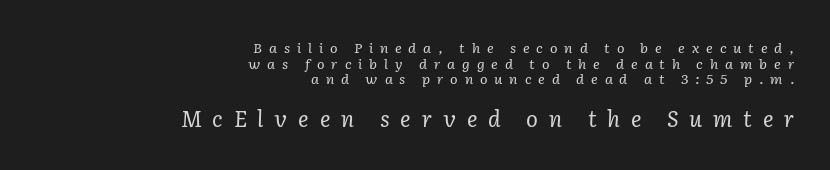
{"italic": "yes", "lean": "right", "slant_degrees": 2, "bold": "no", "underline": "no", "align": "right", "line_spacing": "tight", "line_spacing_ratio": 1.12, "letter_spacing": "wide", "letter_spacing_em": 0.49, "larger_block": "second", "size_ratio": 1.57, "glyph_px": 22}
